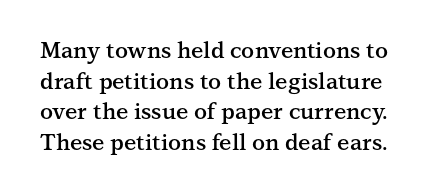
Q: Is the text bold? A: Semi-bold.
Q: Is the text italic (slanted)? A: No, it is upright.
Q: Is the text underlined? A: No.
Q: Is the spacing between letters normal or unusually wide? A: Normal.
Q: Is the spacing between lines tight, normal or loose? A: Normal.
